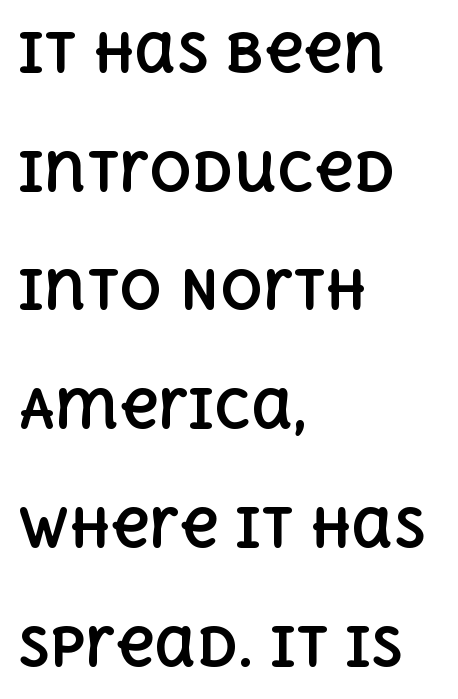
The glyphs are unaccompanied by any horizontal stroke below them. Proportional: the letters do not fall into vertical columns. Tall strokes in this sample are plumb rather than angled. Summary of weight: heavy, a full bold.
